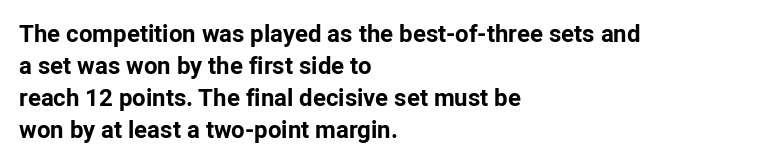
Q: Is the text bold? A: Yes.
Q: Is the text italic (slanted)? A: No, it is upright.
Q: Is the text underlined? A: No.
Q: How is the paragraph aligned? A: Left-aligned.
Q: Is the spacing between letters normal or unusually wide? A: Normal.
Q: Is the spacing between lines tight, normal or loose? A: Normal.
